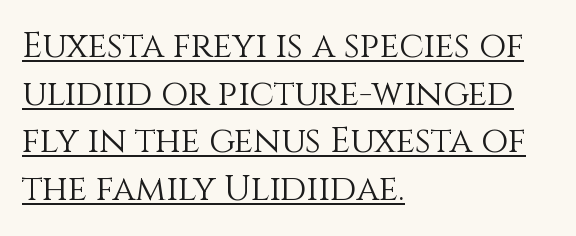
The image shows 35 px light type, upright; set left-aligned, normal line spacing (1.36x), normal letter spacing, underlined; medium stroke contrast and a large x-height.
